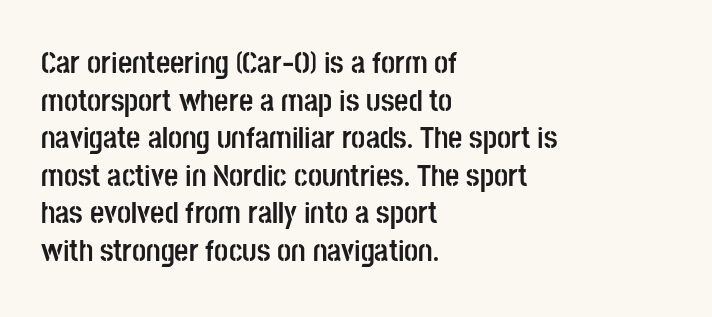
The image shows 31 px semibold, condensed sans-serif type, upright; set left-aligned, line spacing 1.21x, normal letter spacing, not underlined; low stroke contrast and a large x-height.
